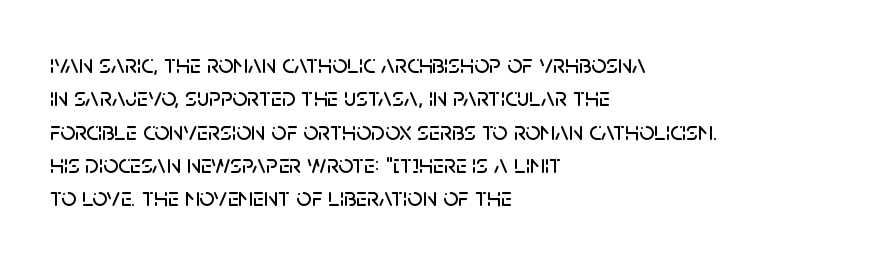
Beneath every word, the page is bare. Evenly set lines give the paragraph a standard silhouette. The compositor pushed each line to the left boundary. Spacing between characters is what you'd get straight out of the box. When letters stand straight like this, we call the style roman or upright.
